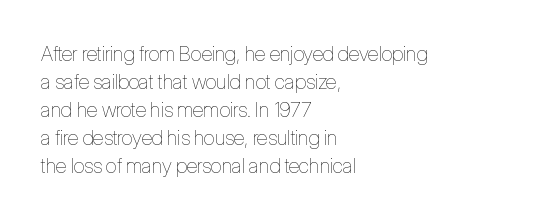
{"italic": "no", "bold": "no", "underline": "no", "align": "left", "line_spacing": "normal", "line_spacing_ratio": 1.4, "letter_spacing": "normal", "letter_spacing_em": 0.0, "glyph_px": 20}
